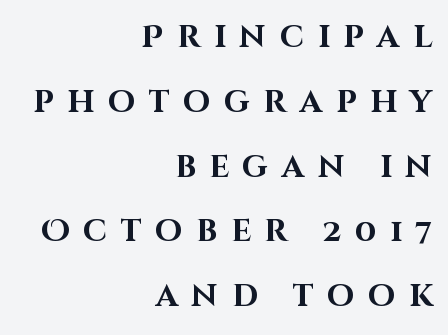
{"serif": "no", "italic": "no", "bold": "yes", "weight": "bold", "width": "normal", "stroke_contrast": "high", "x_height": "large", "monospaced": "no", "underline": "no", "align": "right", "line_spacing": "loose", "line_spacing_ratio": 2.09, "letter_spacing": "wide", "letter_spacing_em": 0.44, "glyph_px": 31}
